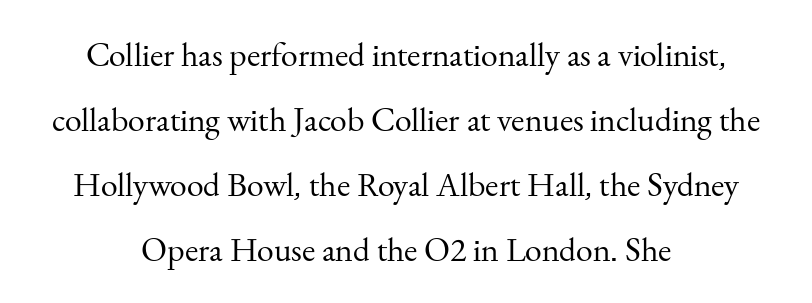
Q: Is the text bold? A: No.
Q: Is the text italic (slanted)? A: No, it is upright.
Q: Is the typeface a serif or a sans-serif typeface? A: Serif.
Q: Is the text underlined? A: No.
Q: How is the paragraph aligned? A: Centered.
Q: Is the spacing between letters normal or unusually wide? A: Normal.
Q: Is the spacing between lines tight, normal or loose? A: Loose.
Q: Width (condensed, normal, or wide)? A: Normal.
Q: Stroke contrast? A: Medium.
Q: x-height? A: Small.
Q: Monospaced? A: No.
